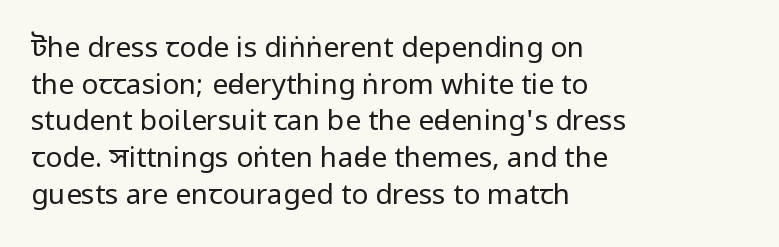
Q: Is the text bold? A: No.
Q: Is the text italic (slanted)? A: No, it is upright.
Q: Is the typeface a serif or a sans-serif typeface? A: Sans-serif.
Q: Is the text underlined? A: No.
Q: How is the paragraph aligned? A: Left-aligned.
Q: Is the spacing between letters normal or unusually wide? A: Normal.
Q: Is the spacing between lines tight, normal or loose? A: Normal.
Q: Width (condensed, normal, or wide)? A: Condensed.
Q: Stroke contrast? A: Low.
Q: x-height? A: Large.
Q: Monospaced? A: No.
